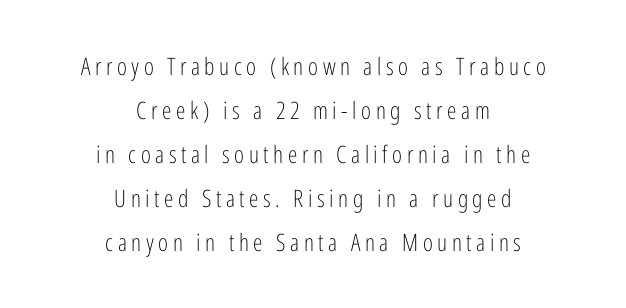
Q: Is the text bold? A: No.
Q: Is the text italic (slanted)? A: No, it is upright.
Q: Is the text underlined? A: No.
Q: How is the paragraph aligned? A: Centered.
